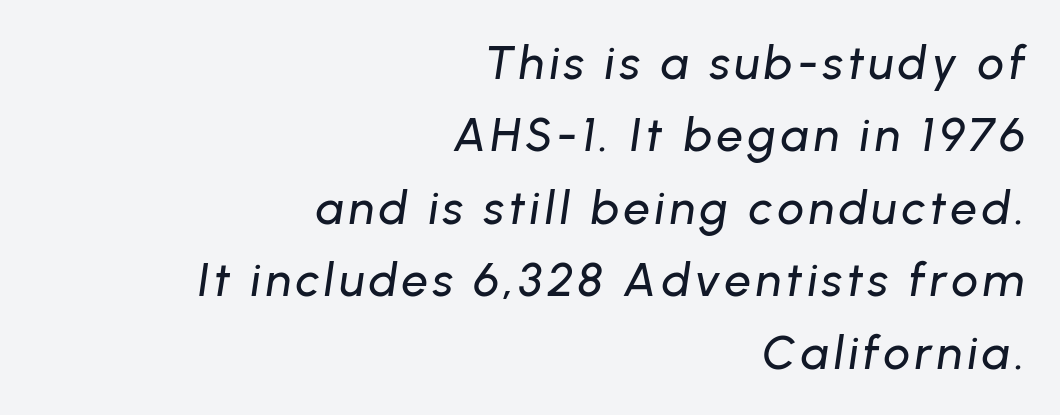
All the whitespace from short lines collects on the left. Think of a printed novel: that variable character pitch is what you see here. Compared with ordinary roman type, these characters are visibly tilted. Nobody drew a line under any word here.
